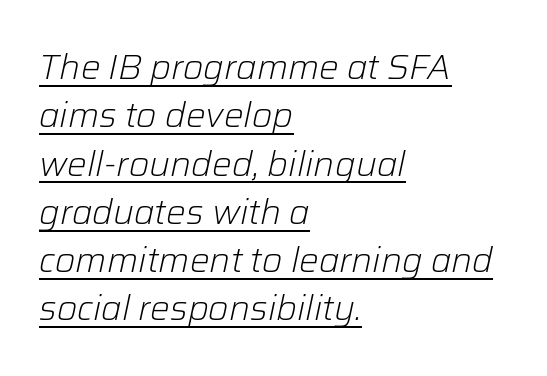
Q: Is the text bold? A: No.
Q: Is the text italic (slanted)? A: Yes, it leans right by about 12 degrees.
Q: Is the text underlined? A: Yes.
Q: How is the paragraph aligned? A: Left-aligned.
Q: Is the spacing between letters normal or unusually wide? A: Normal.
Q: Is the spacing between lines tight, normal or loose? A: Normal.
Q: Width (condensed, normal, or wide)? A: Normal.
Q: Stroke contrast? A: Low.
Q: x-height? A: Medium.
Q: Monospaced? A: No.
